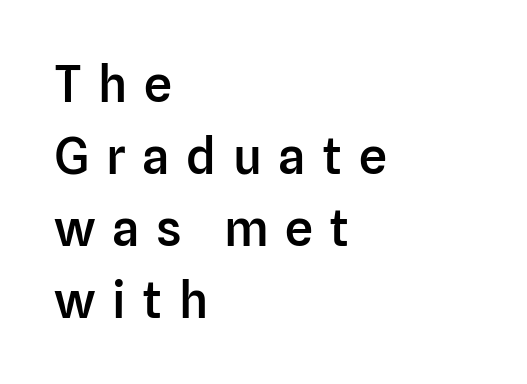
{"serif": "no", "italic": "no", "bold": "semi", "weight": "semibold", "width": "normal", "stroke_contrast": "low", "x_height": "medium", "monospaced": "no", "underline": "no", "align": "left", "line_spacing": "normal", "line_spacing_ratio": 1.44, "letter_spacing": "wide", "letter_spacing_em": 0.33, "glyph_px": 50}
